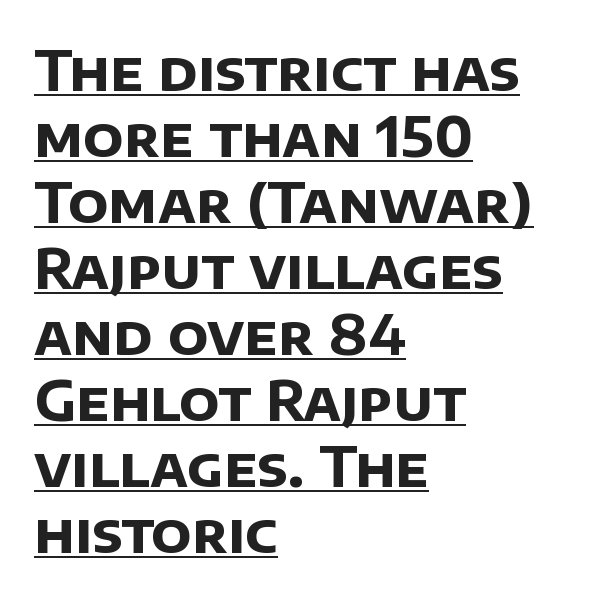
{"serif": "no", "bold": "yes", "weight": "bold", "width": "normal", "stroke_contrast": "low", "x_height": "large", "monospaced": "no", "underline": "yes", "align": "left", "line_spacing_ratio": 1.2, "letter_spacing": "normal", "letter_spacing_em": 0.0, "glyph_px": 55}
